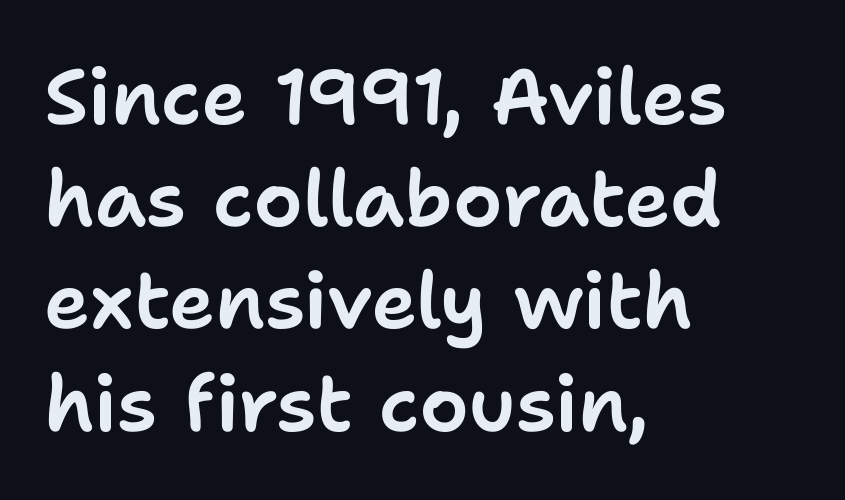
Q: Is the text italic (slanted)? A: No, it is upright.
Q: Is the typeface a serif or a sans-serif typeface? A: Sans-serif.
Q: Is the text underlined? A: No.
Q: How is the paragraph aligned? A: Left-aligned.
Q: Is the spacing between letters normal or unusually wide? A: Normal.
Q: Is the spacing between lines tight, normal or loose? A: Normal.
Q: Width (condensed, normal, or wide)? A: Normal.
Q: Stroke contrast? A: Low.
Q: x-height? A: Medium.
Q: Monospaced? A: No.
